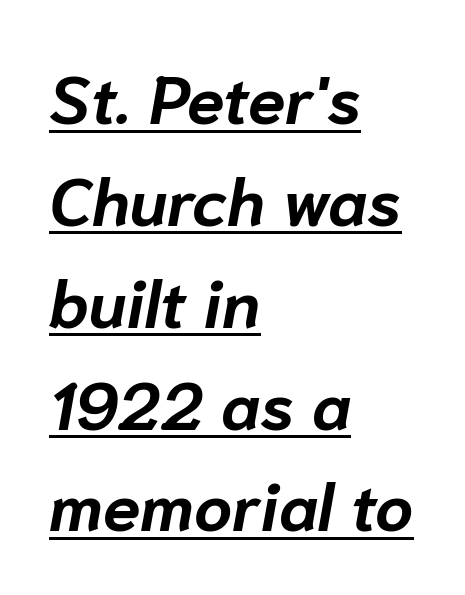
The image shows 67 px bold type, italic (leaning right); set left-aligned, normal line spacing (1.52x), normal letter spacing, underlined; low stroke contrast and a medium x-height.
